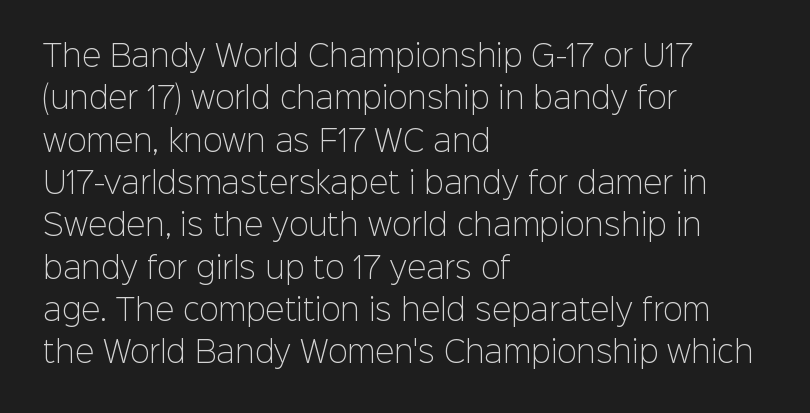
Q: Is the text bold? A: No.
Q: Is the text italic (slanted)? A: No, it is upright.
Q: Is the typeface a serif or a sans-serif typeface? A: Sans-serif.
Q: Is the text underlined? A: No.
Q: How is the paragraph aligned? A: Left-aligned.
Q: Is the spacing between letters normal or unusually wide? A: Normal.
Q: Is the spacing between lines tight, normal or loose? A: Normal.
Q: Width (condensed, normal, or wide)? A: Normal.
Q: Stroke contrast? A: Low.
Q: x-height? A: Medium.
Q: Monospaced? A: No.
